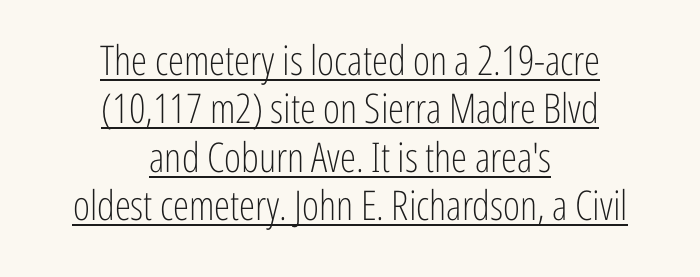
The image shows 41 px light, condensed sans-serif type, upright; set centered, line spacing 1.18x, normal letter spacing, underlined; low stroke contrast and a medium x-height.
